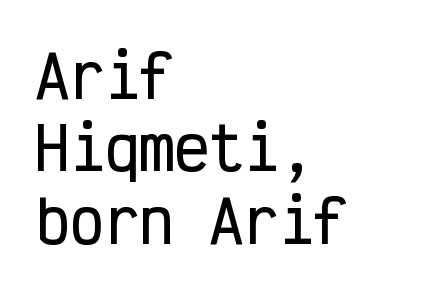
Q: Is the text italic (slanted)? A: No, it is upright.
Q: Is the typeface a serif or a sans-serif typeface? A: Sans-serif.
Q: Is the text underlined? A: No.
Q: How is the paragraph aligned? A: Left-aligned.
Q: Is the spacing between letters normal or unusually wide? A: Normal.
Q: Is the spacing between lines tight, normal or loose? A: Normal.
Q: Width (condensed, normal, or wide)? A: Condensed.
Q: Stroke contrast? A: Low.
Q: x-height? A: Medium.
Q: Monospaced? A: Yes.
